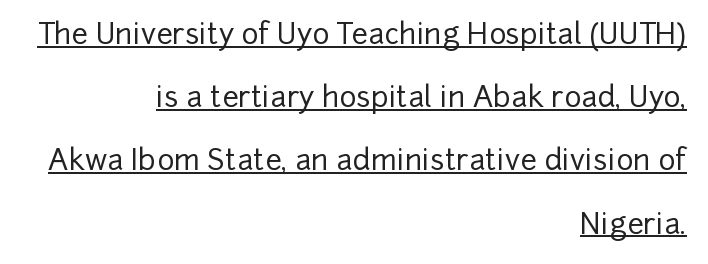
The image shows 29 px sans-serif type, upright; set right-aligned, loose line spacing (2.18x), normal letter spacing, underlined; low stroke contrast and a medium x-height.
